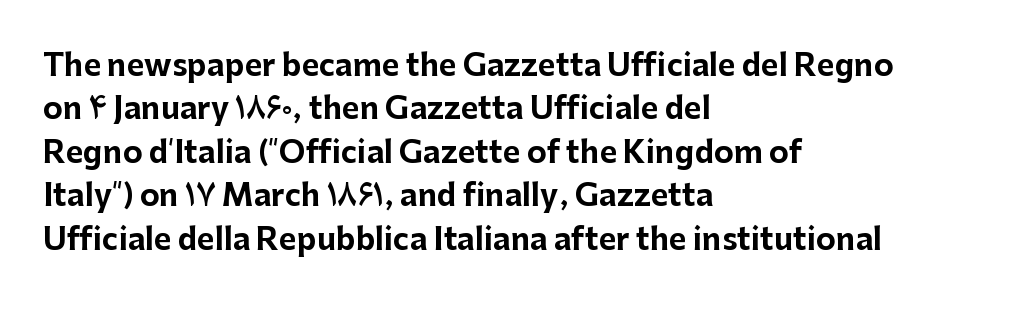
Q: Is the text bold? A: Yes.
Q: Is the text italic (slanted)? A: No, it is upright.
Q: Is the typeface a serif or a sans-serif typeface? A: Sans-serif.
Q: Is the text underlined? A: No.
Q: How is the paragraph aligned? A: Left-aligned.
Q: Is the spacing between letters normal or unusually wide? A: Normal.
Q: Is the spacing between lines tight, normal or loose? A: Normal.
Q: Width (condensed, normal, or wide)? A: Normal.
Q: Stroke contrast? A: Low.
Q: x-height? A: Medium.
Q: Monospaced? A: No.
